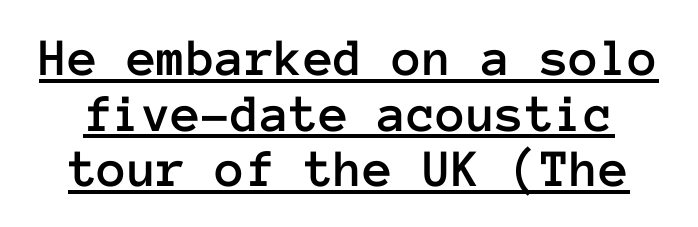
Note the uniform advance width — an 'i' takes as much space as an 'm'. Each new line begins almost immediately beneath the previous one. In terms of letterspacing, this is plain default setting. This sample uses an upright cut, with every glyph sitting square on the baseline.
